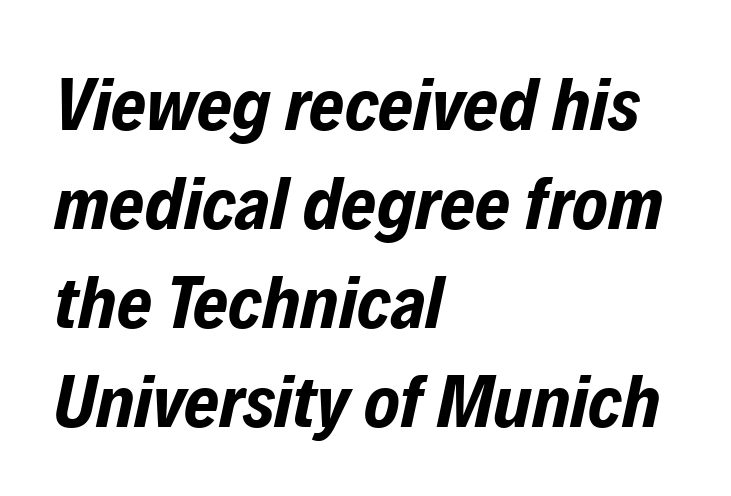
{"italic": "yes", "lean": "right", "slant_degrees": 12, "bold": "yes", "weight": "bold", "width": "condensed", "stroke_contrast": "low", "x_height": "medium", "monospaced": "no", "underline": "no", "align": "left", "line_spacing": "normal", "line_spacing_ratio": 1.32, "letter_spacing": "normal", "letter_spacing_em": 0.0, "glyph_px": 75}
